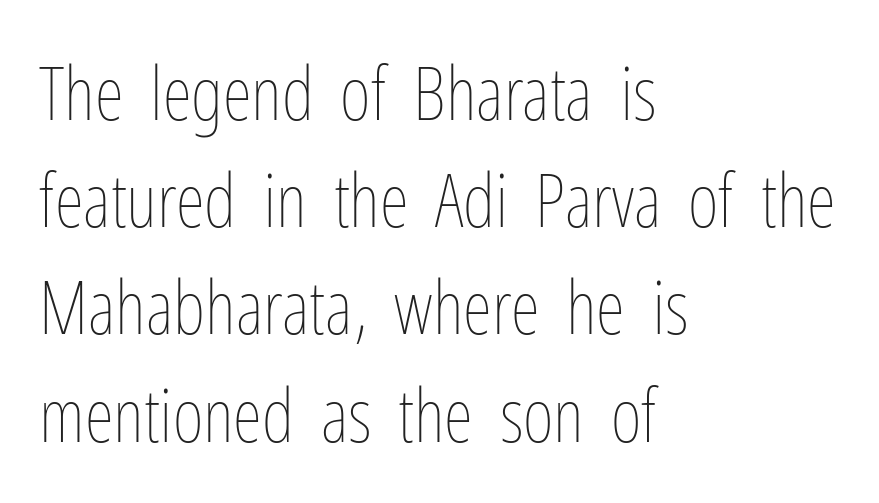
The image shows 75 px thin, condensed type, upright; set left-aligned, normal line spacing (1.43x), normal letter spacing, not underlined; low stroke contrast and a medium x-height.
